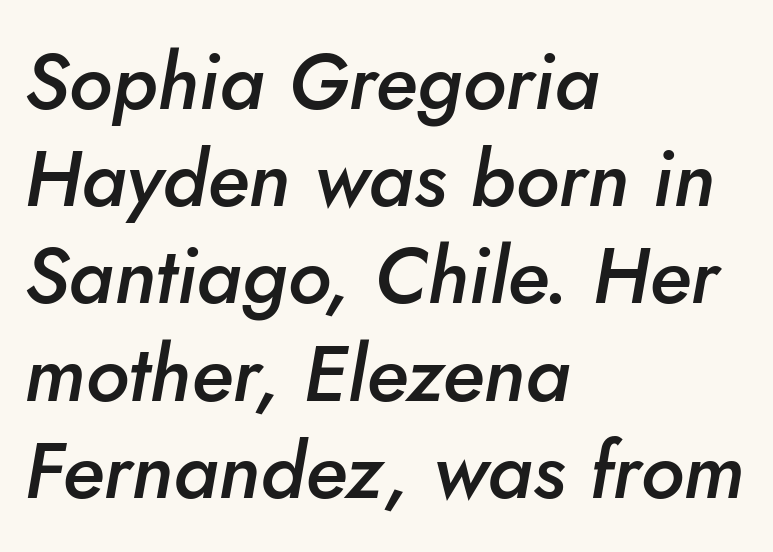
Q: Is the text bold? A: Semi-bold.
Q: Is the text italic (slanted)? A: Yes, it leans right by about 10 degrees.
Q: Is the text underlined? A: No.
Q: How is the paragraph aligned? A: Left-aligned.
Q: Is the spacing between letters normal or unusually wide? A: Normal.
Q: Width (condensed, normal, or wide)? A: Normal.
Q: Stroke contrast? A: Low.
Q: x-height? A: Small.
Q: Monospaced? A: No.
